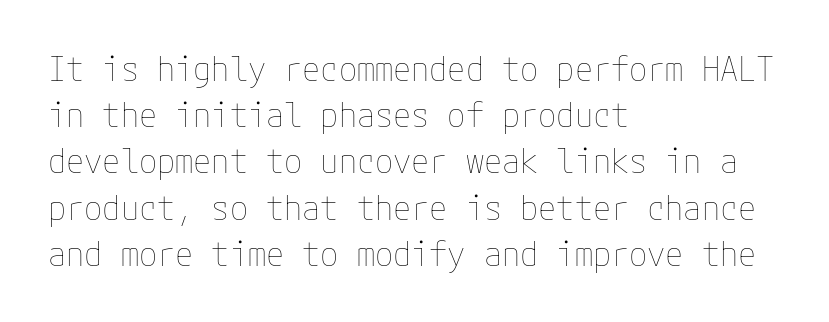
The rendering anchors every line to the left-hand side. Nope, not italic — everything's standing straight. Baseline-to-baseline distance is the conventional proportion of letter height. This rendering leaves character spacing at its baseline value. Weight: not bold — regular or lighter.
